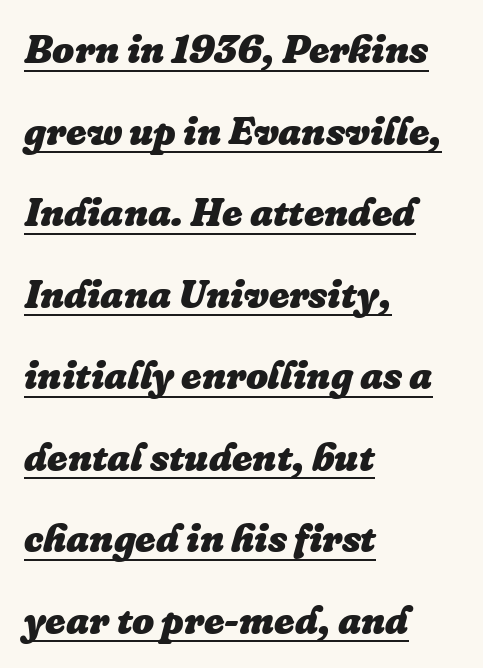
Line starts are locked; line ends wander. If you measured baseline to baseline, you'd find a long distance. The rendering uses a bold face; every stroke is thick and dark. Here the designer chose a conventional face with non-uniform glyph widths. Italic: yes, the glyphs are oblique.
